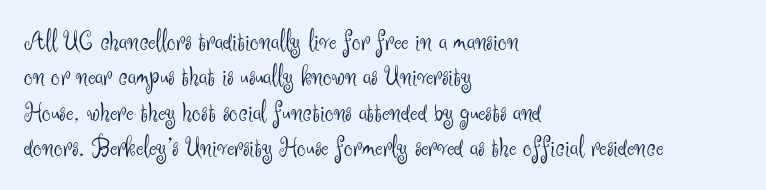
The image shows 28 px light sans-serif type, upright; set left-aligned, normal line spacing (1.26x), normal letter spacing, not underlined; medium stroke contrast and a small x-height.
